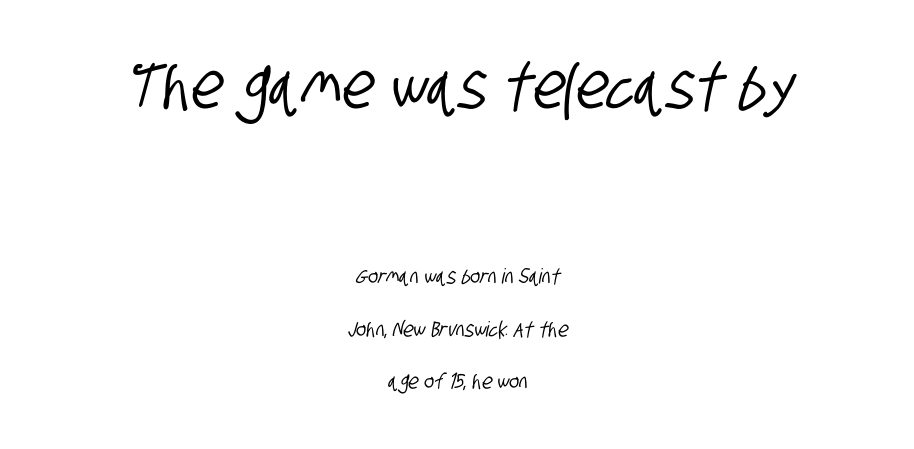
{"serif": "no", "width": "condensed", "stroke_contrast": "low", "x_height": "large", "monospaced": "no", "underline": "no", "align": "center", "line_spacing": "loose", "line_spacing_ratio": 2.5, "letter_spacing": "normal", "letter_spacing_em": 0.0, "larger_block": "first", "size_ratio": 3.05, "glyph_px": 64}
